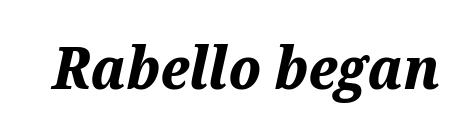
Tall strokes in this sample are angled rather than plumb. This sample has the flowing, uneven cadence of proportional lettering. The tracking reads as untouched default to a designer's eye. Descenders are the only things crossing below the line. Look at the stroke-to-counter ratio: heavy, a bold.
